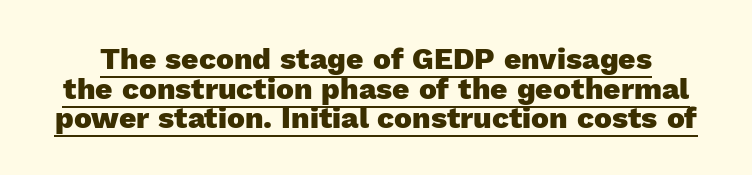
The image shows 30 px heavy sans-serif type, upright; set tight line spacing (0.99x), normal letter spacing, underlined; a medium x-height.
